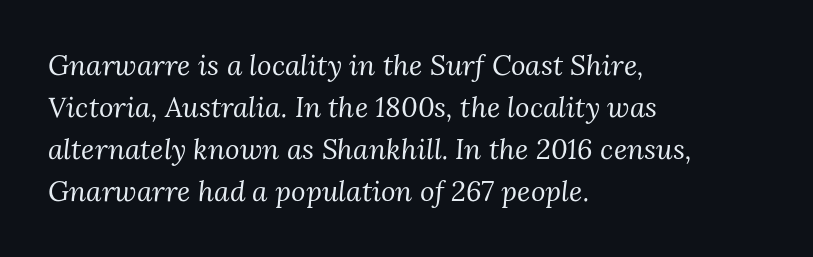
Q: Is the text bold? A: No.
Q: Is the text italic (slanted)? A: Yes, it leans right by about 3 degrees.
Q: Is the typeface a serif or a sans-serif typeface? A: Serif.
Q: Is the text underlined? A: No.
Q: How is the paragraph aligned? A: Left-aligned.
Q: Is the spacing between letters normal or unusually wide? A: Normal.
Q: Is the spacing between lines tight, normal or loose? A: Normal.
Q: Width (condensed, normal, or wide)? A: Normal.
Q: Stroke contrast? A: Medium.
Q: x-height? A: Medium.
Q: Monospaced? A: No.
